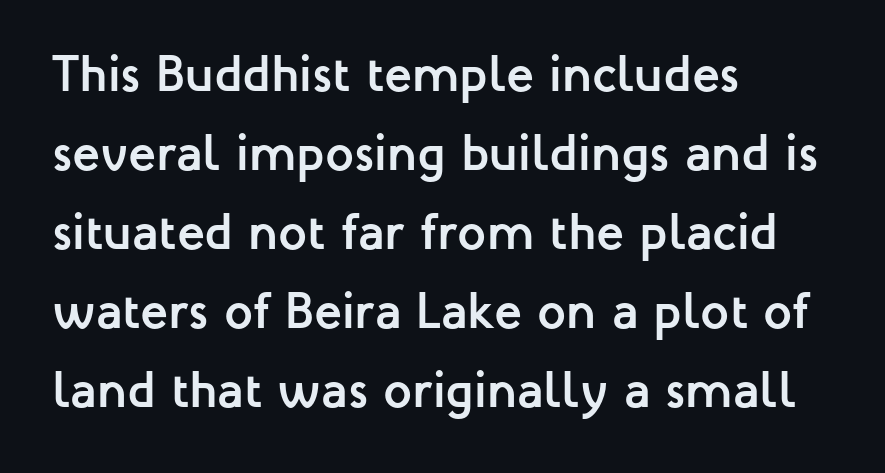
{"serif": "no", "italic": "no", "bold": "yes", "weight": "semibold", "width": "normal", "stroke_contrast": "low", "x_height": "medium", "monospaced": "no", "underline": "no", "align": "left", "line_spacing": "normal", "line_spacing_ratio": 1.55, "letter_spacing": "normal", "letter_spacing_em": 0.0, "glyph_px": 51}
